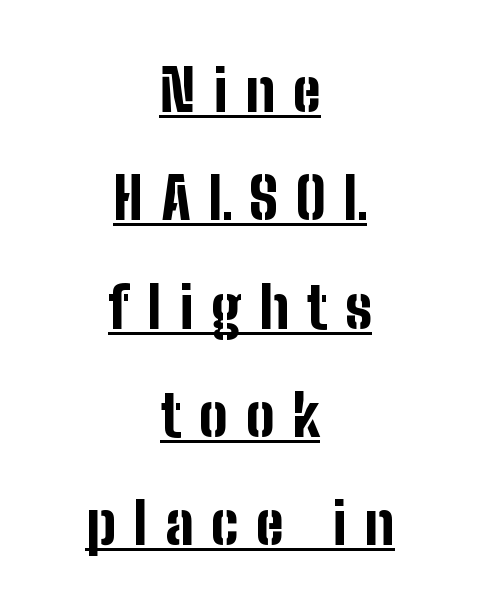
{"serif": "no", "italic": "no", "bold": "yes", "weight": "bold", "width": "condensed", "stroke_contrast": "low", "x_height": "medium", "monospaced": "no", "underline": "yes", "align": "center", "line_spacing": "loose", "line_spacing_ratio": 1.9, "letter_spacing": "wide", "letter_spacing_em": 0.31, "glyph_px": 57}
